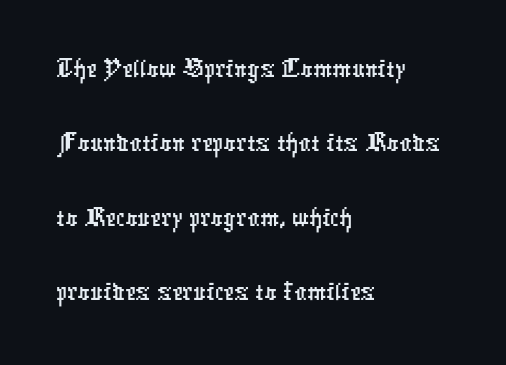
The image shows 60 px condensed sans-serif type; set left-aligned, line spacing 1.24x, normal letter spacing, not underlined; low stroke contrast and a medium x-height.
